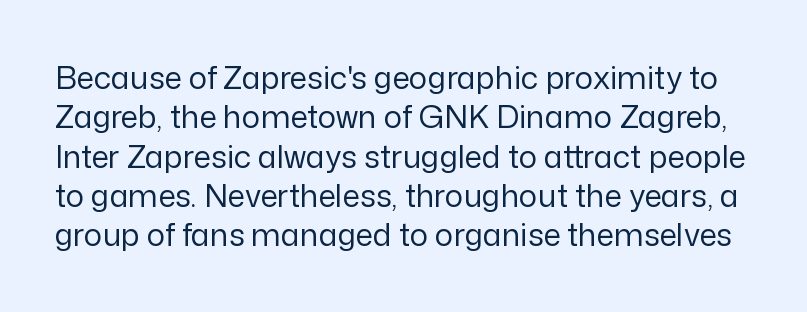
The font family rendered here belongs to the sans-serif group. The weight would be labelled regular, book, light, or lighter still. Do the characters align in a grid? No, the font is proportional. Summary of vertical rhythm: regular, with standard interline spacing. The passage shown has conventional tracking throughout.
